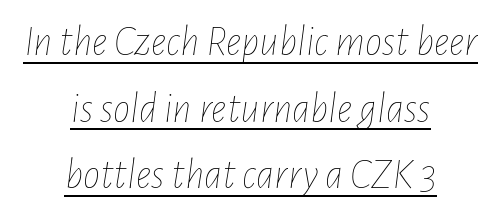
Proportional: the letters do not fall into vertical columns. Students, observe: this is what conventionally led text looks like. Looks like someone drew a line under every word here. The passage shown leans; its letterforms are oblique. Heaviness? Minimal to ordinary, like unemphasized prose.
